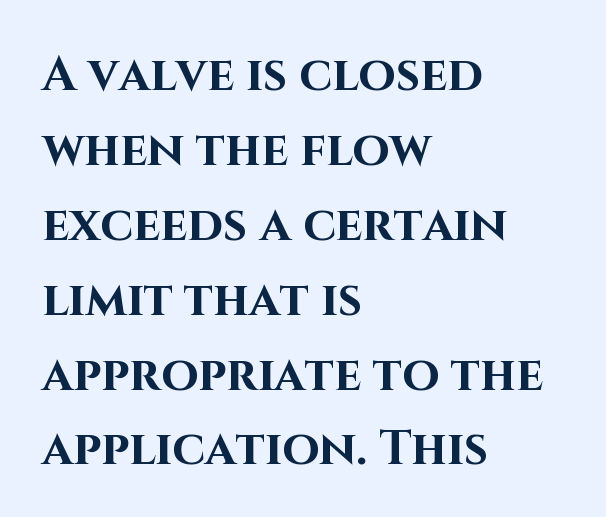
Q: Is the text bold? A: Yes.
Q: Is the text italic (slanted)? A: No, it is upright.
Q: Is the typeface a serif or a sans-serif typeface? A: Sans-serif.
Q: Is the text underlined? A: No.
Q: How is the paragraph aligned? A: Left-aligned.
Q: Is the spacing between letters normal or unusually wide? A: Normal.
Q: Is the spacing between lines tight, normal or loose? A: Normal.
Q: Width (condensed, normal, or wide)? A: Normal.
Q: Stroke contrast? A: High.
Q: x-height? A: Large.
Q: Monospaced? A: No.
